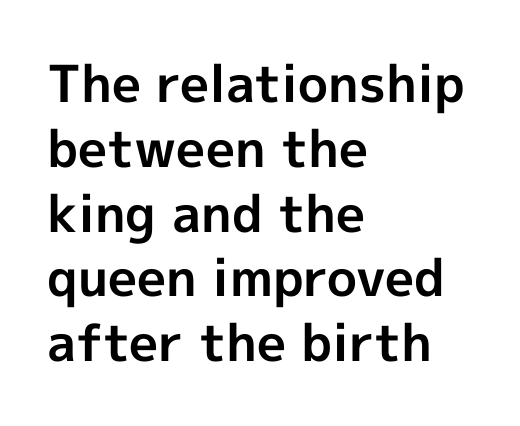
Q: Is the text bold? A: Yes.
Q: Is the text italic (slanted)? A: No, it is upright.
Q: Is the typeface a serif or a sans-serif typeface? A: Sans-serif.
Q: Is the text underlined? A: No.
Q: How is the paragraph aligned? A: Left-aligned.
Q: Is the spacing between letters normal or unusually wide? A: Normal.
Q: Is the spacing between lines tight, normal or loose? A: Normal.
Q: Width (condensed, normal, or wide)? A: Normal.
Q: x-height? A: Medium.
Q: Monospaced? A: No.
